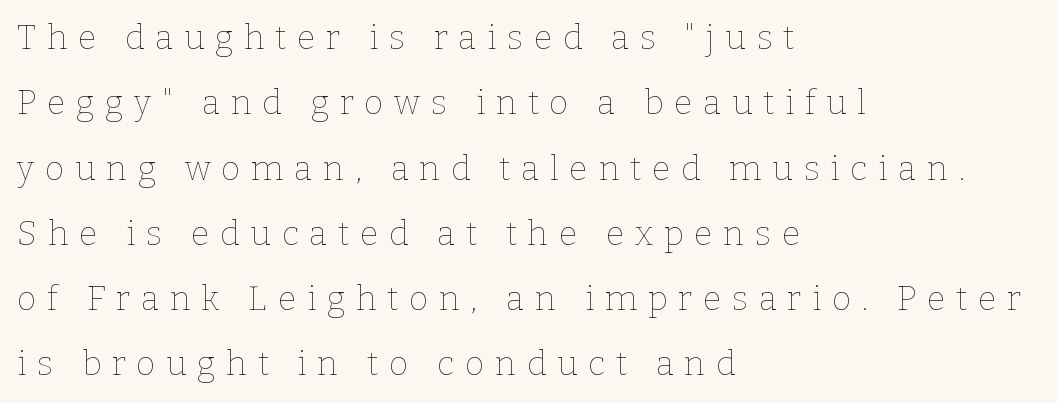
The image shows 34 px thin type, upright; set left-aligned, loose line spacing (1.92x), unusually wide letter spacing (+0.31 em), not underlined; low stroke contrast and a medium x-height.
